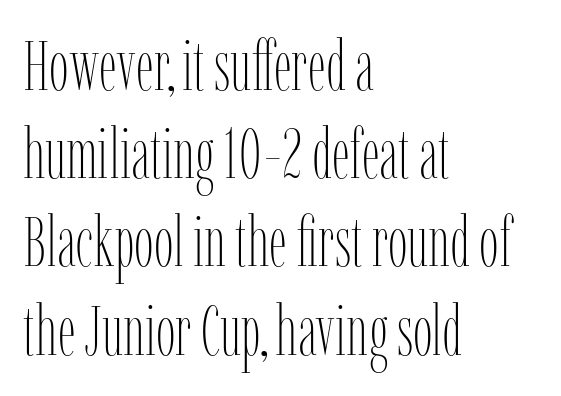
Q: Is the text bold? A: No.
Q: Is the text italic (slanted)? A: No, it is upright.
Q: Is the text underlined? A: No.
Q: How is the paragraph aligned? A: Left-aligned.
Q: Is the spacing between letters normal or unusually wide? A: Normal.
Q: Is the spacing between lines tight, normal or loose? A: Normal.
Q: Width (condensed, normal, or wide)? A: Condensed.
Q: Stroke contrast? A: Low.
Q: x-height? A: Medium.
Q: Monospaced? A: No.
